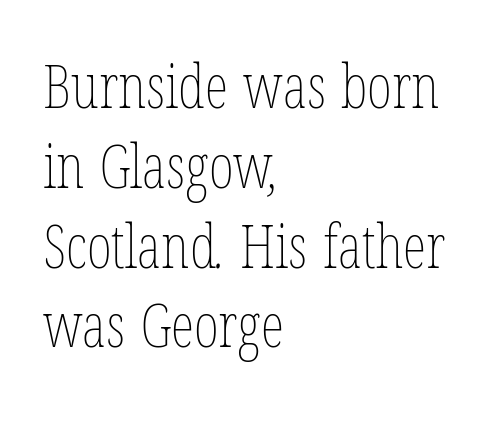
The image shows 60 px thin, condensed type; set left-aligned, normal line spacing (1.33x), normal letter spacing, not underlined; low stroke contrast and a medium x-height.
